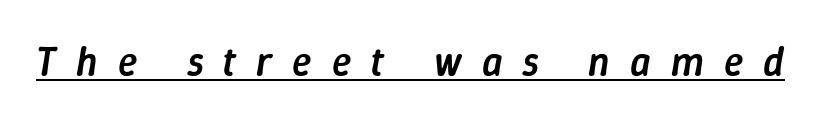
Q: Is the text bold? A: Semi-bold.
Q: Is the text italic (slanted)? A: Yes, it leans right by about 9 degrees.
Q: Is the text underlined? A: Yes.
Q: Is the spacing between letters normal or unusually wide? A: Unusually wide.
Q: Width (condensed, normal, or wide)? A: Normal.
Q: Stroke contrast? A: Low.
Q: x-height? A: Medium.
Q: Monospaced? A: No.
